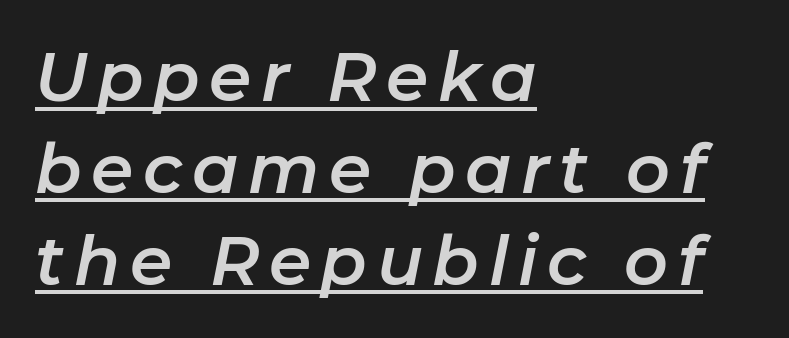
Beneath each row of characters lies a ruled line. Each letter keeps its own natural width here, so spacing adapts to shape. The passage shown leans; its letterforms are oblique. Regarding leading, the lines here are spaced in the standard way. The paragraph has a hard left edge and a soft right edge.
